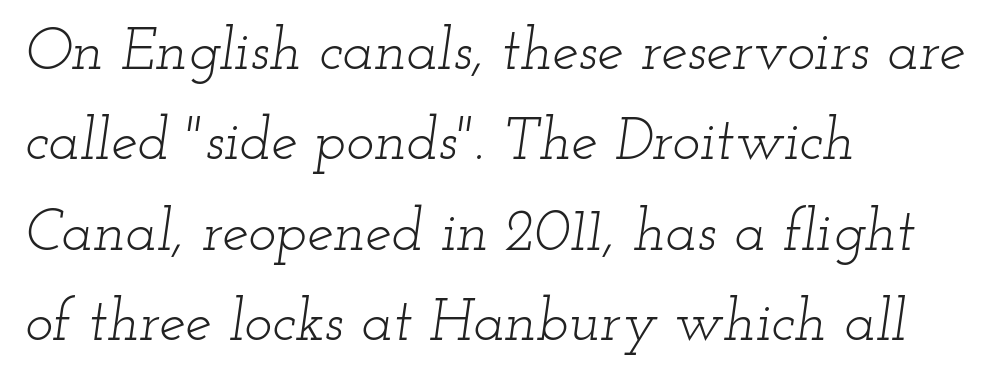
The image shows 59 px light, wide serif type, italic (leaning right); set left-aligned, normal line spacing (1.53x), normal letter spacing, not underlined; low stroke contrast and a small x-height.
